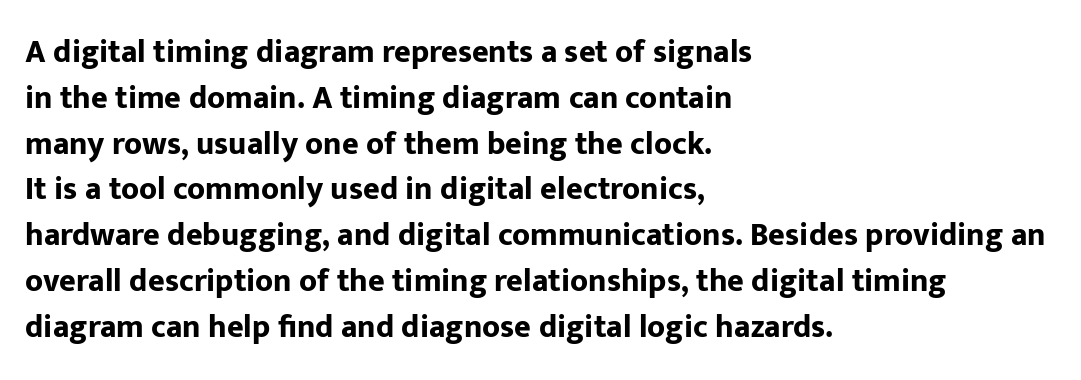
The image shows 32 px bold sans-serif type, upright; set left-aligned, normal line spacing (1.43x), normal letter spacing, not underlined; low stroke contrast and a medium x-height.
